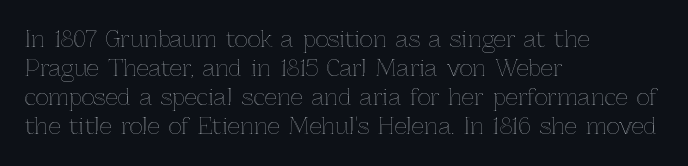
Q: Is the text italic (slanted)? A: No, it is upright.
Q: Is the text underlined? A: No.
Q: How is the paragraph aligned? A: Left-aligned.
Q: Is the spacing between letters normal or unusually wide? A: Normal.
Q: Is the spacing between lines tight, normal or loose? A: Normal.
